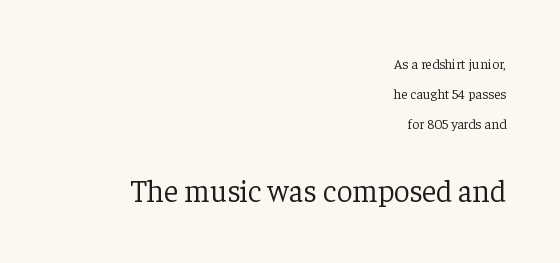
Q: Is the text bold? A: No.
Q: Is the text italic (slanted)? A: No, it is upright.
Q: Is the typeface a serif or a sans-serif typeface? A: Serif.
Q: Is the text underlined? A: No.
Q: How is the paragraph aligned? A: Right-aligned.
Q: Is the spacing between letters normal or unusually wide? A: Normal.
Q: Is the spacing between lines tight, normal or loose? A: Loose.
Q: Which block of text is set in a larger size, the first (top) or the second (bottom)? A: The second (bottom) one.
Q: Width (condensed, normal, or wide)? A: Normal.
Q: Stroke contrast? A: Low.
Q: x-height? A: Medium.
Q: Monospaced? A: No.
